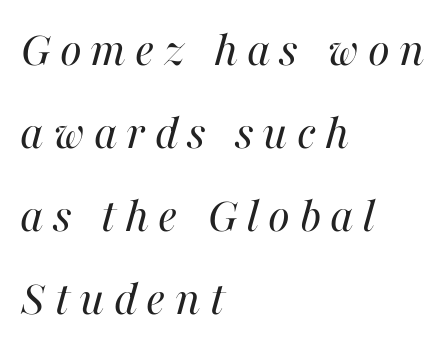
{"italic": "yes", "lean": "right", "slant_degrees": 16, "bold": "no", "weight": "regular", "width": "normal", "stroke_contrast": "high", "x_height": "medium", "monospaced": "no", "underline": "no", "align": "left", "line_spacing": "normal", "line_spacing_ratio": 1.66, "glyph_px": 50}
